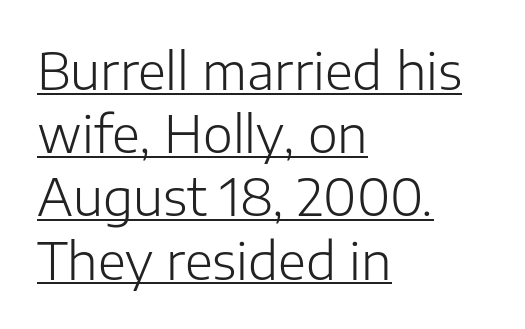
The image shows 51 px light sans-serif type, upright; set left-aligned, line spacing 1.24x, normal letter spacing, underlined; low stroke contrast and a medium x-height.
